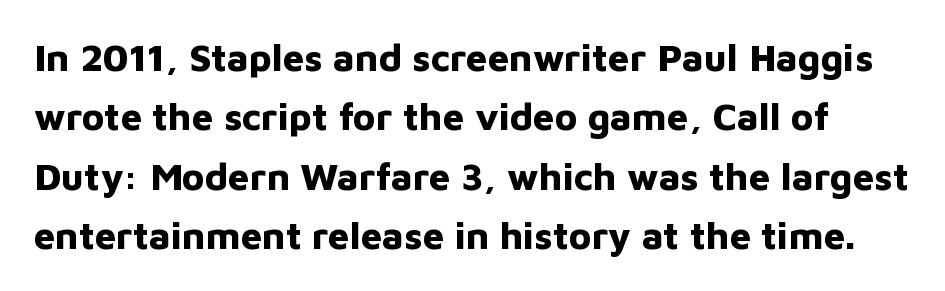
Every character sits straight up, as roman type does. These lines carry a lot of weight — the face is fully bold. Nobody drew a line under any word here. One glance says typical: line gaps are just what's usual.
